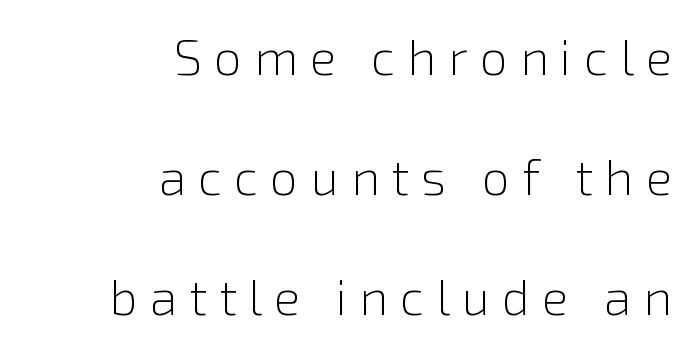
Which margin do the lines hug? The right one — the left edge is uneven. Tracking here is generous; glyphs stand well apart from one another. You could not count columns in this text — the font is proportionally spaced. Nope, no serifs anywhere on these letters. The designer dialed line spacing up above the default.
